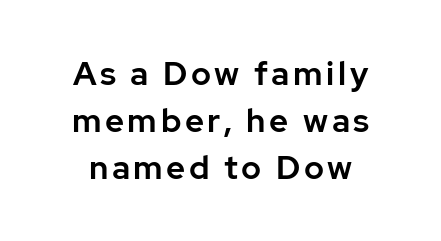
Q: Is the text italic (slanted)? A: No, it is upright.
Q: Is the typeface a serif or a sans-serif typeface? A: Sans-serif.
Q: Is the text underlined? A: No.
Q: Is the spacing between lines tight, normal or loose? A: Normal.
Q: Width (condensed, normal, or wide)? A: Normal.
Q: Stroke contrast? A: Low.
Q: x-height? A: Medium.
Q: Monospaced? A: No.
